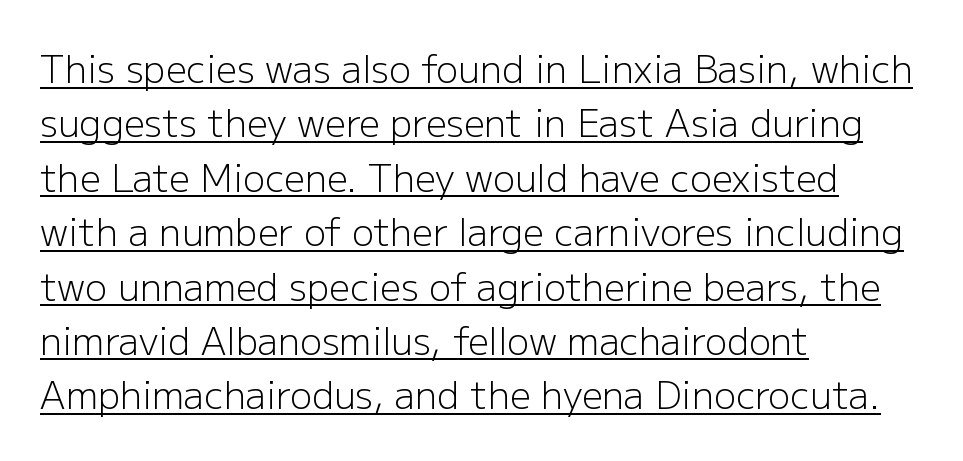
The image shows 37 px light sans-serif type, upright; set left-aligned, normal line spacing (1.47x), normal letter spacing, underlined; low stroke contrast and a medium x-height.
